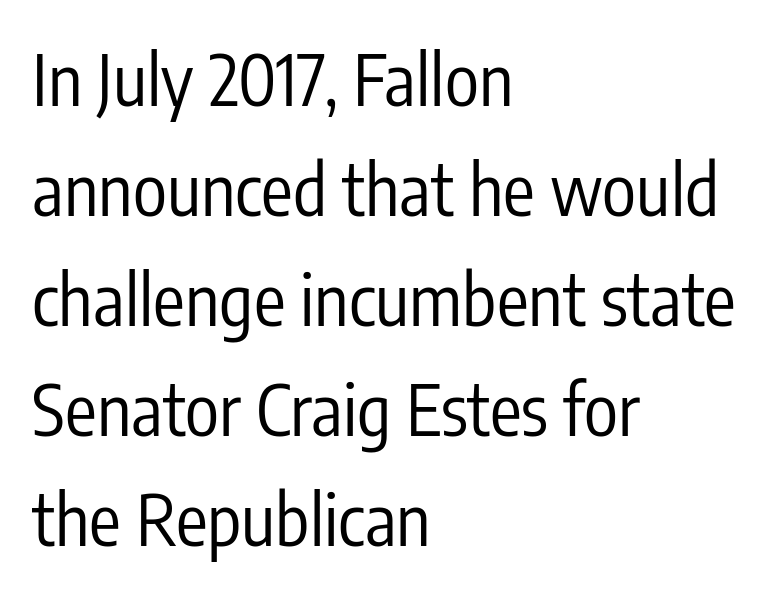
{"serif": "no", "italic": "no", "bold": "no", "weight": "regular", "width": "condensed", "stroke_contrast": "low", "x_height": "medium", "monospaced": "no", "underline": "no", "align": "left", "line_spacing": "normal", "line_spacing_ratio": 1.55, "letter_spacing": "normal", "letter_spacing_em": 0.0, "glyph_px": 71}
